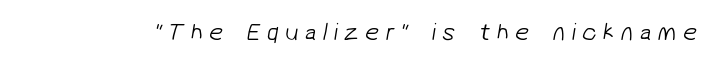
The image shows 25 px text type; set unusually wide letter spacing (+0.25 em), not underlined.
